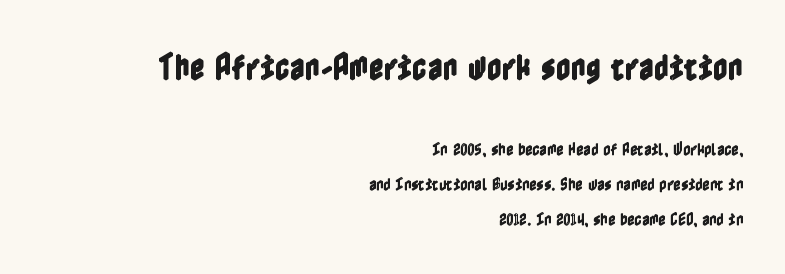
The image shows 29 px condensed type, upright; set right-aligned, loose line spacing (2.49x), normal letter spacing, not underlined; the first (top) block is 2.07x larger; a medium x-height.
